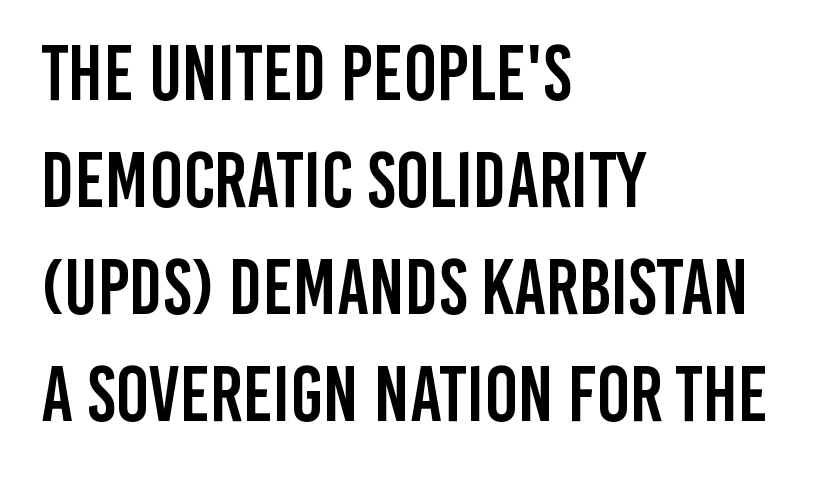
Unlike a traditional serif, this face leaves its strokes unadorned. Students, observe: this is what conventionally led text looks like. The face used here is rendered with its standard letterfit. This rendering uses left alignment, leaving the right contour irregular.
